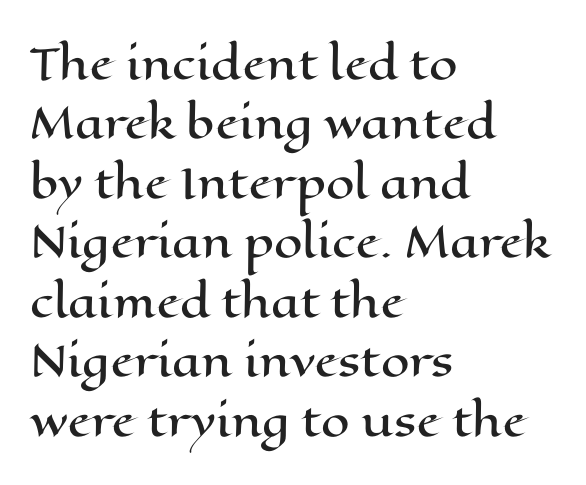
Typeset ragged right — the left edge is the straight one. These lines are rendered in a variable-pitch font. Designer's note — italics off, roman on. The string is rendered with underlining switched off. No extra tracking has been applied to these lines.
